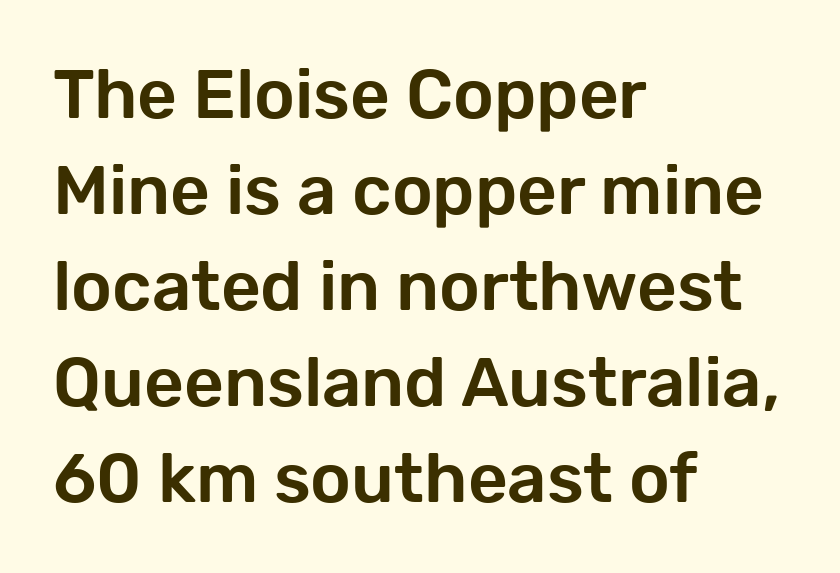
{"serif": "no", "italic": "no", "width": "normal", "stroke_contrast": "low", "x_height": "medium", "monospaced": "no", "underline": "no", "align": "left", "line_spacing": "normal", "line_spacing_ratio": 1.39, "letter_spacing": "normal", "letter_spacing_em": 0.0, "glyph_px": 69}
